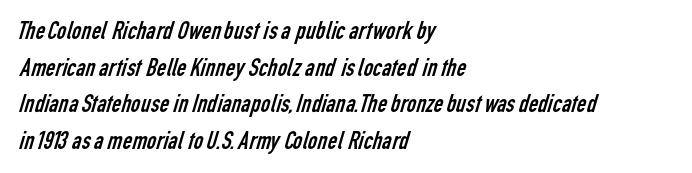
{"bold": "no", "underline": "no", "align": "left", "line_spacing": "normal", "line_spacing_ratio": 1.41, "letter_spacing": "normal", "letter_spacing_em": 0.0, "glyph_px": 26}
